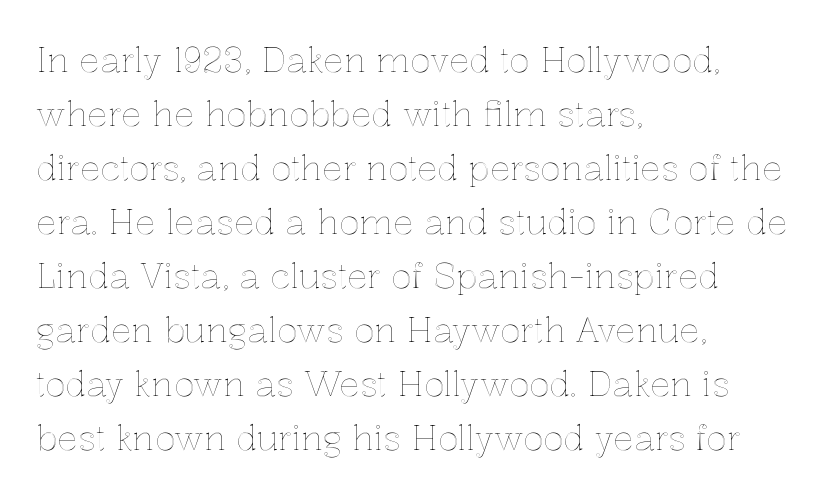
You could call the tracking neutral — neither tight nor loose. Whoever set this chose a conventional vertical rhythm. The typography opts for an upright posture over an oblique one. Bare-footed words on every line.
